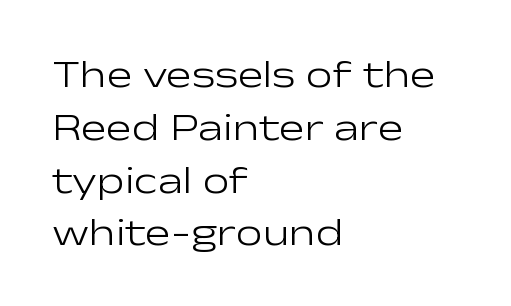
Q: Is the text bold? A: No.
Q: Is the text italic (slanted)? A: No, it is upright.
Q: Is the typeface a serif or a sans-serif typeface? A: Sans-serif.
Q: Is the text underlined? A: No.
Q: How is the paragraph aligned? A: Left-aligned.
Q: Is the spacing between letters normal or unusually wide? A: Normal.
Q: Is the spacing between lines tight, normal or loose? A: Normal.
Q: Width (condensed, normal, or wide)? A: Wide.
Q: Stroke contrast? A: Low.
Q: x-height? A: Medium.
Q: Monospaced? A: No.
